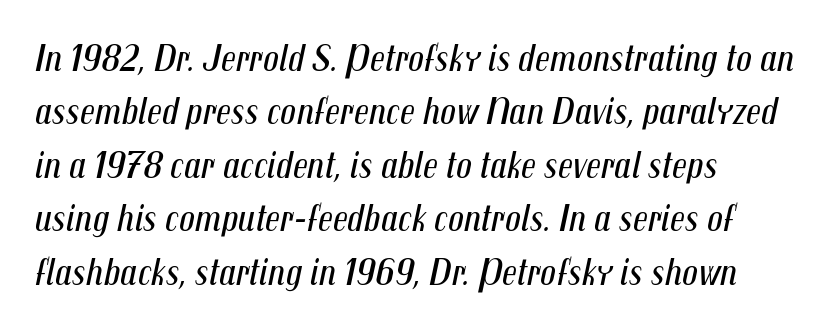
The image shows 39 px regular-weight, condensed type, italic (leaning right); set left-aligned, normal line spacing (1.37x), normal letter spacing, not underlined; medium stroke contrast and a medium x-height.
